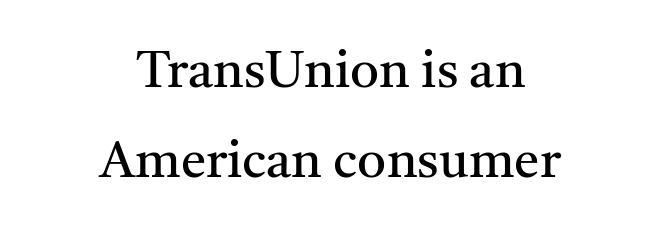
Character widths vary here, with narrow letters taking less room than wide ones. Does the type have serifs? Yes, each stem ends in a small foot. Every row of glyphs is offset so its center matches the block's center. Posture: straight, roman, zero tilt.
